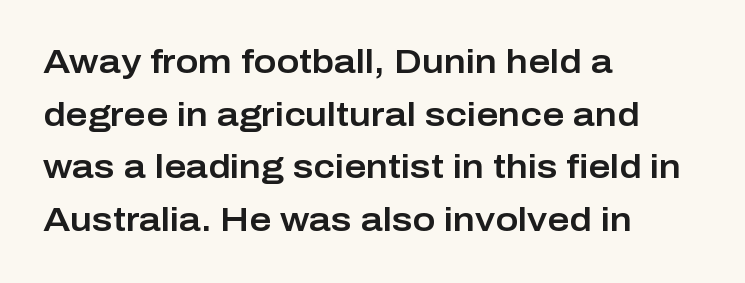
Type style note: lacks serifs. The letters advance in unequal steps, a hallmark of proportional type. Glyph-to-glyph distance matches everyday printed text. Honestly, the row spacing looks completely unremarkable.
